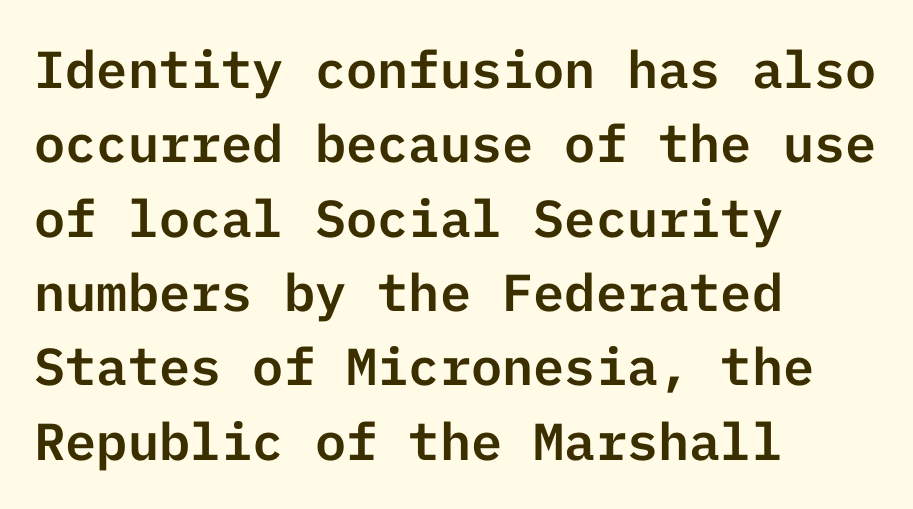
Q: Is the text italic (slanted)? A: No, it is upright.
Q: Is the typeface a serif or a sans-serif typeface? A: Sans-serif.
Q: Is the text underlined? A: No.
Q: How is the paragraph aligned? A: Left-aligned.
Q: Is the spacing between letters normal or unusually wide? A: Normal.
Q: Is the spacing between lines tight, normal or loose? A: Normal.
Q: Width (condensed, normal, or wide)? A: Normal.
Q: Stroke contrast? A: Low.
Q: x-height? A: Medium.
